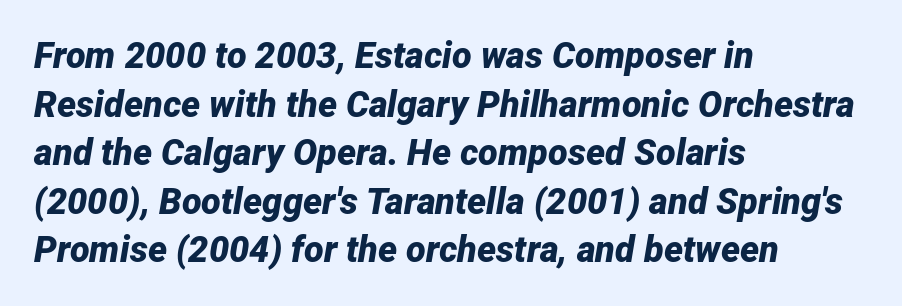
The image shows 36 px bold type, italic (leaning right); set left-aligned, normal line spacing (1.35x), normal letter spacing, not underlined; low stroke contrast and a medium x-height.
